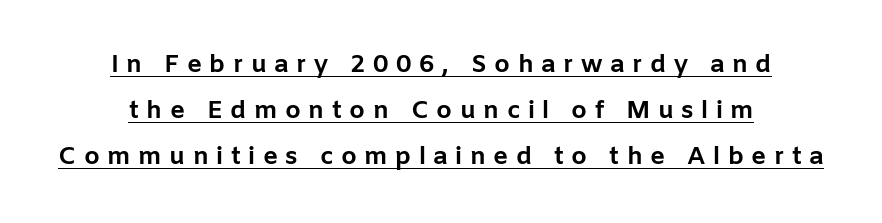
The image shows 25 px bold type, upright; set centered, line spacing 1.84x, unusually wide letter spacing (+0.3 em), underlined.
